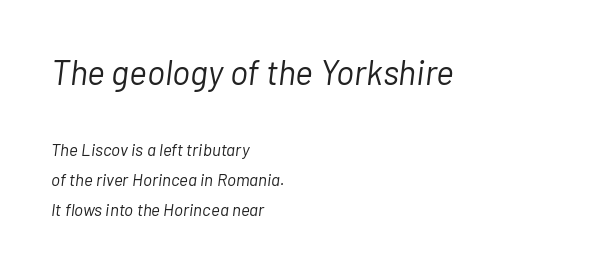
{"italic": "yes", "lean": "right", "slant_degrees": 7, "bold": "no", "weight": "light", "width": "normal", "stroke_contrast": "low", "x_height": "medium", "monospaced": "no", "underline": "no", "align": "left", "line_spacing_ratio": 1.78, "letter_spacing": "normal", "letter_spacing_em": 0.0, "larger_block": "first", "size_ratio": 2.0, "glyph_px": 34}
